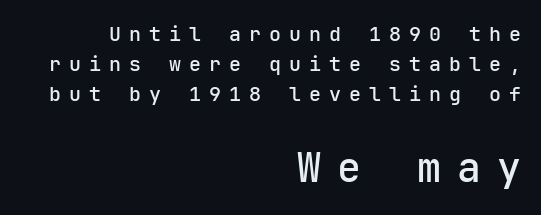
Q: Is the text italic (slanted)? A: No, it is upright.
Q: Is the typeface a serif or a sans-serif typeface? A: Sans-serif.
Q: Is the text underlined? A: No.
Q: How is the paragraph aligned? A: Right-aligned.
Q: Is the spacing between letters normal or unusually wide? A: Unusually wide.
Q: Is the spacing between lines tight, normal or loose? A: Normal.
Q: Which block of text is set in a larger size, the first (top) or the second (bottom)? A: The second (bottom) one.
Q: Width (condensed, normal, or wide)? A: Normal.
Q: Stroke contrast? A: Low.
Q: x-height? A: Medium.
Q: Monospaced? A: Yes.
